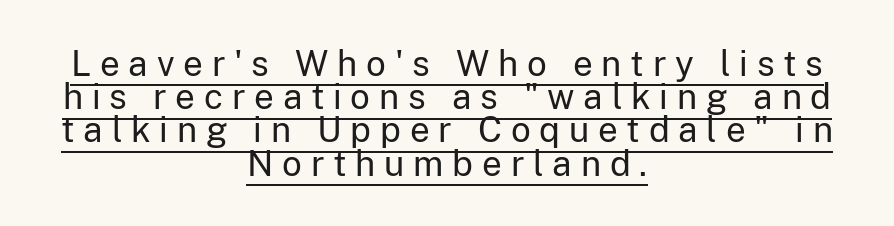
The image shows 35 px regular-weight sans-serif type, upright; set centered, tight line spacing (0.95x), unusually wide letter spacing (+0.25 em), underlined; low stroke contrast and a medium x-height.
